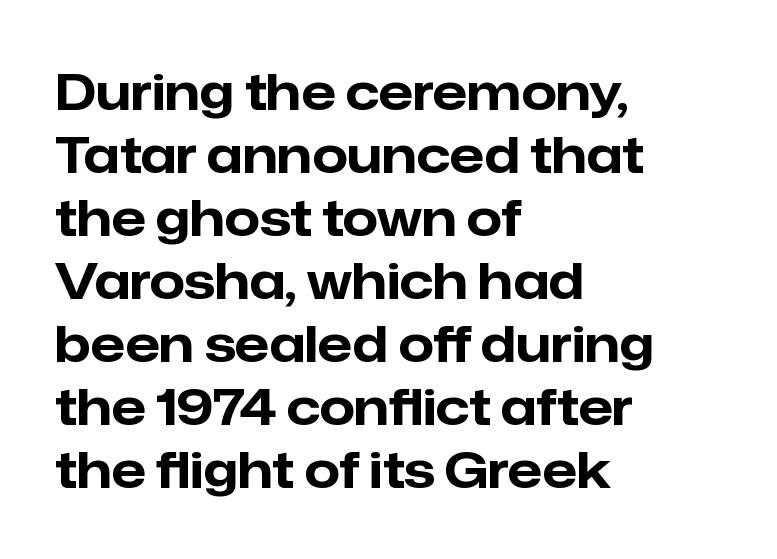
Q: Is the text bold? A: Yes.
Q: Is the text italic (slanted)? A: No, it is upright.
Q: Is the typeface a serif or a sans-serif typeface? A: Sans-serif.
Q: Is the text underlined? A: No.
Q: How is the paragraph aligned? A: Left-aligned.
Q: Is the spacing between letters normal or unusually wide? A: Normal.
Q: Is the spacing between lines tight, normal or loose? A: Normal.
Q: Width (condensed, normal, or wide)? A: Normal.
Q: Stroke contrast? A: Low.
Q: x-height? A: Medium.
Q: Monospaced? A: No.
